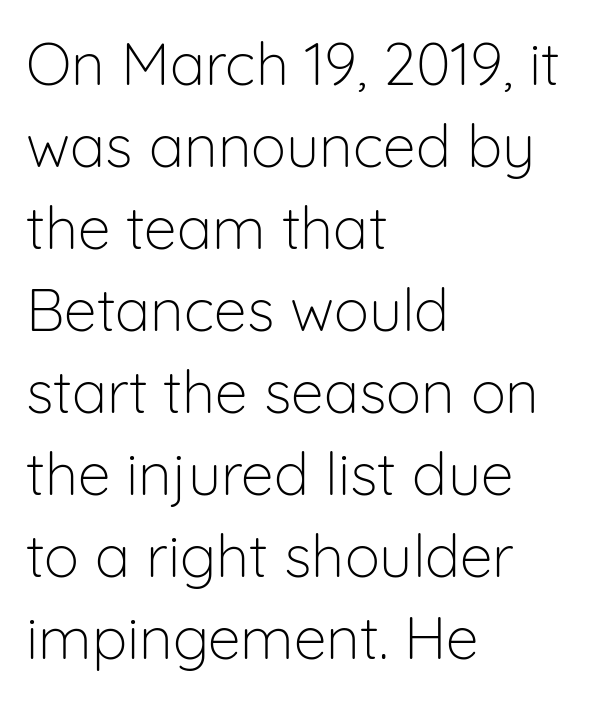
{"serif": "no", "italic": "no", "bold": "no", "weight": "light", "width": "normal", "stroke_contrast": "low", "x_height": "medium", "monospaced": "no", "underline": "no", "align": "left", "line_spacing": "normal", "line_spacing_ratio": 1.39, "letter_spacing": "normal", "letter_spacing_em": 0.0, "glyph_px": 59}
